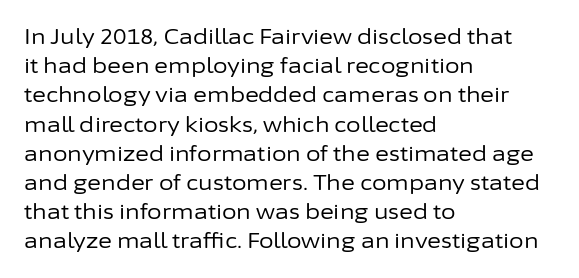
The image shows 21 px text type, upright; set left-aligned, normal line spacing (1.39x), normal letter spacing, not underlined.
